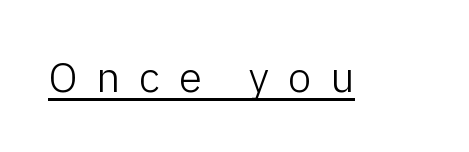
Q: Is the text bold? A: No.
Q: Is the text italic (slanted)? A: No, it is upright.
Q: Is the typeface a serif or a sans-serif typeface? A: Sans-serif.
Q: Is the text underlined? A: Yes.
Q: Is the spacing between letters normal or unusually wide? A: Unusually wide.
Q: Width (condensed, normal, or wide)? A: Normal.
Q: Stroke contrast? A: Low.
Q: x-height? A: Medium.
Q: Monospaced? A: No.
